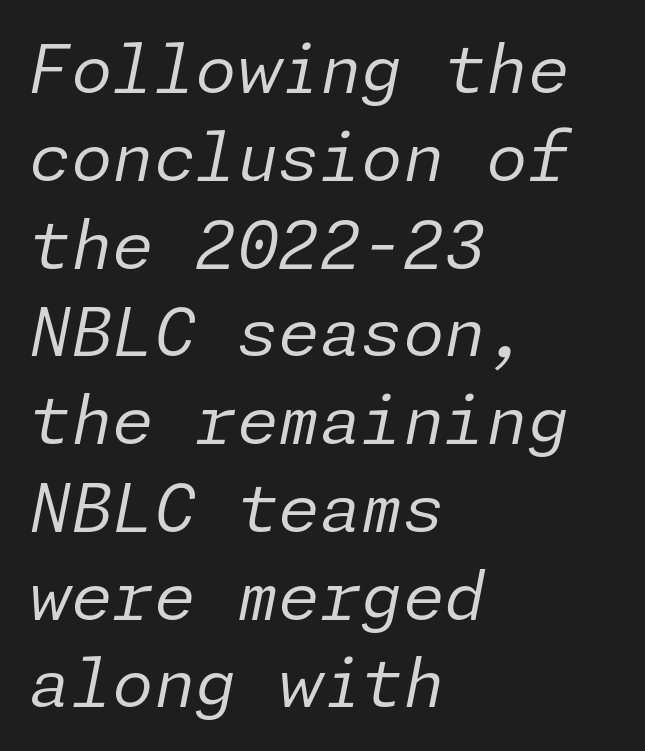
The image shows 67 px regular-weight type, italic (leaning right); set left-aligned, normal line spacing (1.31x), normal letter spacing, not underlined; low stroke contrast and a medium x-height.
